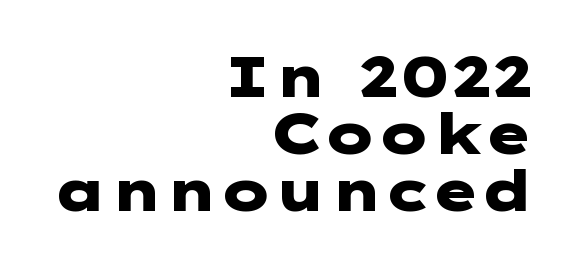
The image shows 57 px heavy, wide sans-serif type, upright; set right-aligned, tight line spacing (1.0x), normal letter spacing, not underlined; low stroke contrast and a medium x-height.
